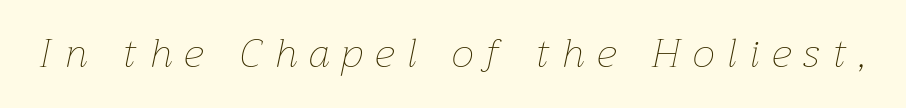
The image shows 40 px thin type, italic (leaning right); set unusually wide letter spacing (+0.32 em), not underlined; low stroke contrast and a medium x-height.
